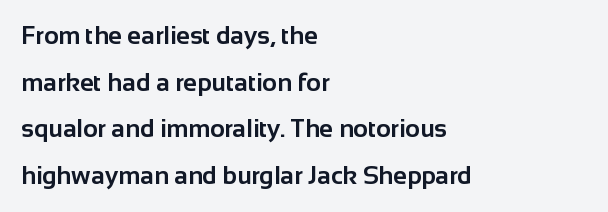
The image shows 25 px bold type, upright; set left-aligned, line spacing 1.87x, normal letter spacing, not underlined.
